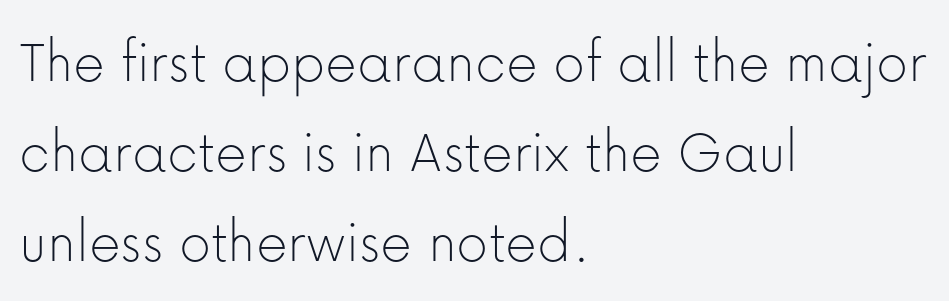
{"serif": "no", "italic": "no", "bold": "no", "weight": "thin", "width": "normal", "stroke_contrast": "low", "x_height": "medium", "monospaced": "no", "underline": "no", "align": "left", "line_spacing": "normal", "line_spacing_ratio": 1.45, "letter_spacing": "normal", "letter_spacing_em": 0.0, "glyph_px": 62}
